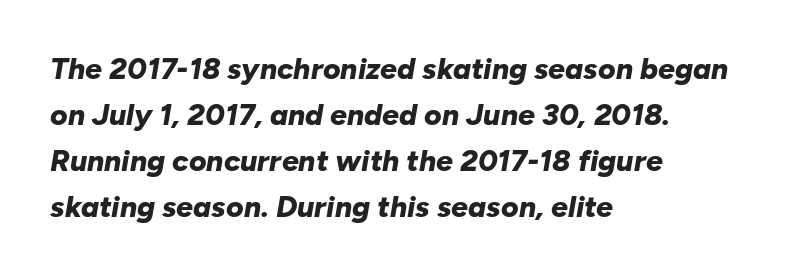
{"italic": "yes", "lean": "right", "slant_degrees": 10, "bold": "yes", "weight": "bold", "width": "normal", "stroke_contrast": "low", "x_height": "medium", "monospaced": "no", "underline": "no", "align": "left", "line_spacing": "normal", "line_spacing_ratio": 1.53, "letter_spacing": "normal", "letter_spacing_em": 0.0, "glyph_px": 30}
